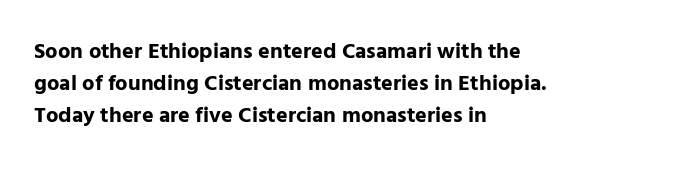
Students, observe: this is what conventionally led text looks like. Ascenders rise straight up at ninety degrees. Pretty heavy lettering here — definitely bold. The words here are not underlined.
